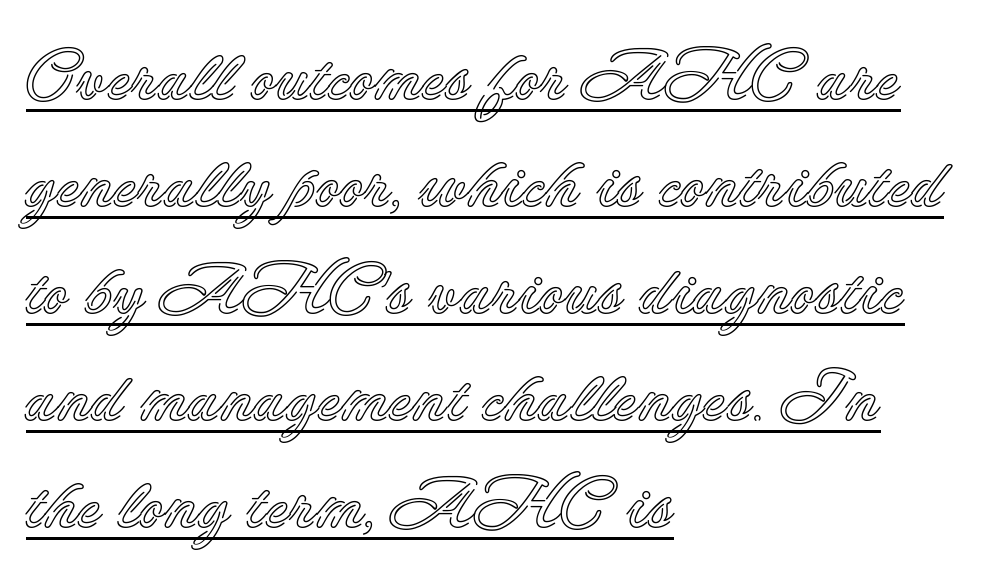
Q: Is the text italic (slanted)? A: Yes.
Q: Is the text underlined? A: Yes.
Q: How is the paragraph aligned? A: Left-aligned.
Q: Is the spacing between letters normal or unusually wide? A: Normal.
Q: Is the spacing between lines tight, normal or loose? A: Normal.
Q: Width (condensed, normal, or wide)? A: Normal.
Q: x-height? A: Small.
Q: Monospaced? A: No.
